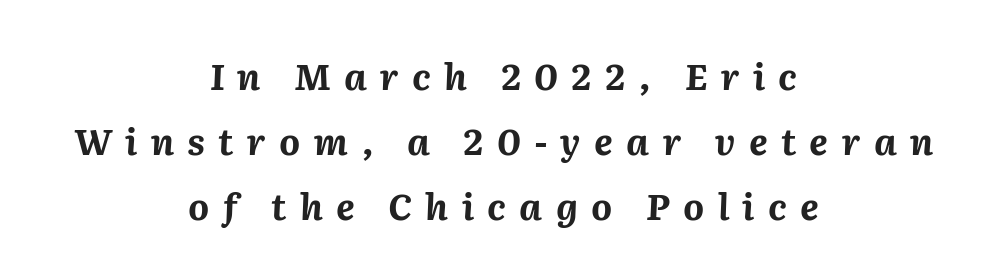
{"italic": "yes", "lean": "right", "slant_degrees": 2, "bold": "yes", "weight": "bold", "width": "normal", "stroke_contrast": "medium", "x_height": "medium", "monospaced": "no", "underline": "no", "align": "center", "line_spacing_ratio": 1.81, "letter_spacing": "wide", "letter_spacing_em": 0.37, "glyph_px": 36}
